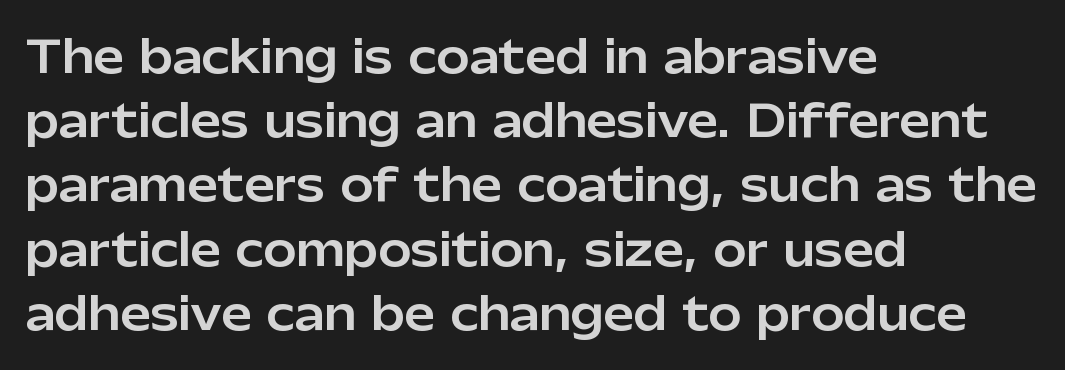
Honestly, there is no underline to notice here at all. Here the designer chose a conventional face with non-uniform glyph widths. One glance says typical: line gaps are just what's usual. What kind of face is this? One without serifs — a sans. The font's upright variant was chosen for this text. The paragraph shown leans on its left margin.
